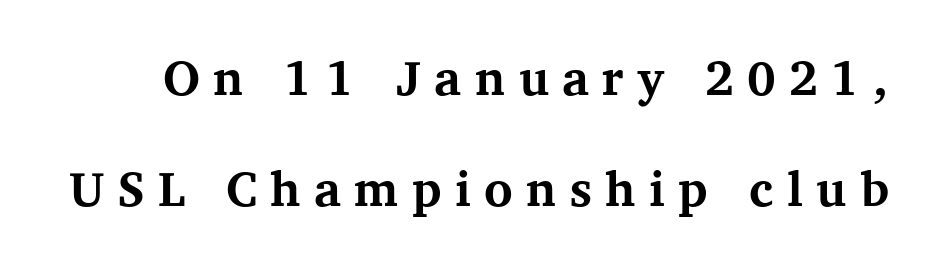
{"serif": "yes", "italic": "no", "bold": "yes", "weight": "bold", "width": "normal", "stroke_contrast": "medium", "x_height": "medium", "monospaced": "no", "underline": "no", "line_spacing": "loose", "line_spacing_ratio": 2.27, "letter_spacing": "wide", "letter_spacing_em": 0.27, "glyph_px": 49}
